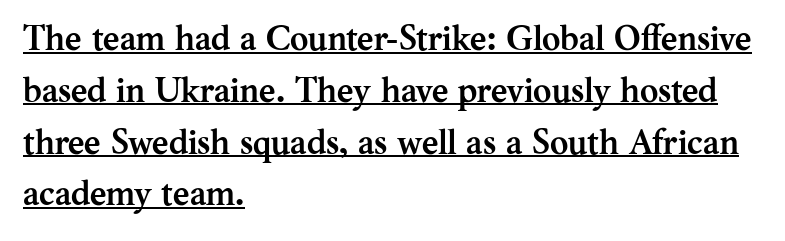
The image shows 35 px semibold serif type, upright; set left-aligned, normal line spacing (1.48x), normal letter spacing, underlined; medium stroke contrast and a medium x-height.
